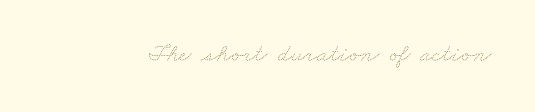
The image shows 25 px text type; set normal letter spacing, not underlined.
